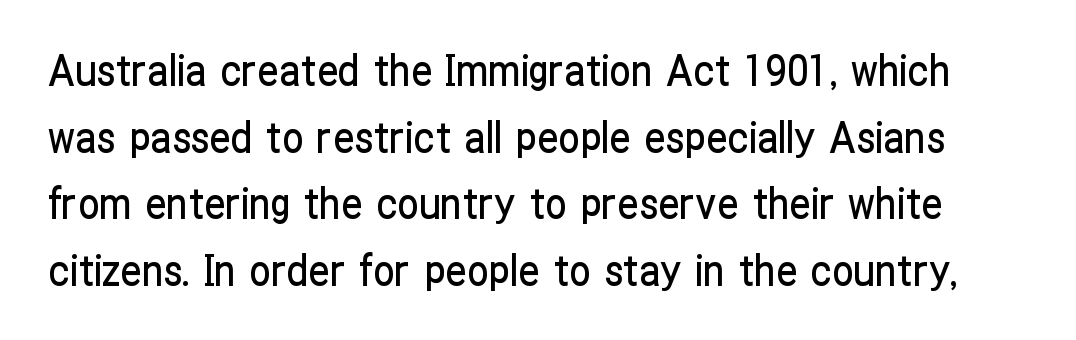
Q: Is the text italic (slanted)? A: No, it is upright.
Q: Is the typeface a serif or a sans-serif typeface? A: Sans-serif.
Q: Is the text underlined? A: No.
Q: Is the spacing between letters normal or unusually wide? A: Normal.
Q: Is the spacing between lines tight, normal or loose? A: Normal.
Q: Width (condensed, normal, or wide)? A: Condensed.
Q: Stroke contrast? A: Low.
Q: x-height? A: Medium.
Q: Monospaced? A: No.
